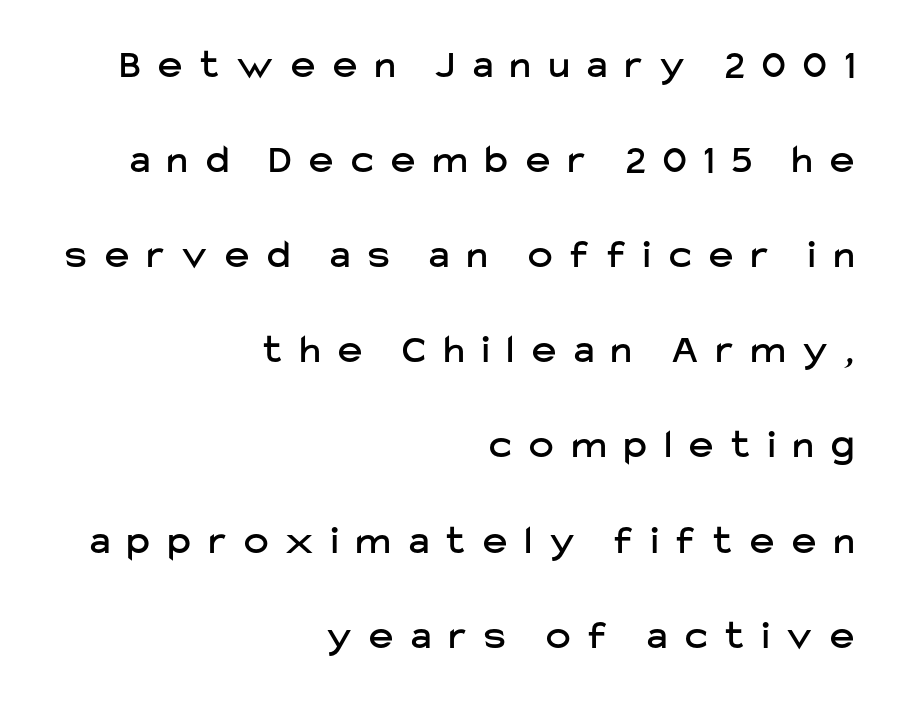
Q: Is the text italic (slanted)? A: No, it is upright.
Q: Is the typeface a serif or a sans-serif typeface? A: Sans-serif.
Q: Is the text underlined? A: No.
Q: How is the paragraph aligned? A: Right-aligned.
Q: Is the spacing between letters normal or unusually wide? A: Unusually wide.
Q: Is the spacing between lines tight, normal or loose? A: Loose.
Q: Width (condensed, normal, or wide)? A: Normal.
Q: Stroke contrast? A: Low.
Q: x-height? A: Medium.
Q: Monospaced? A: No.
